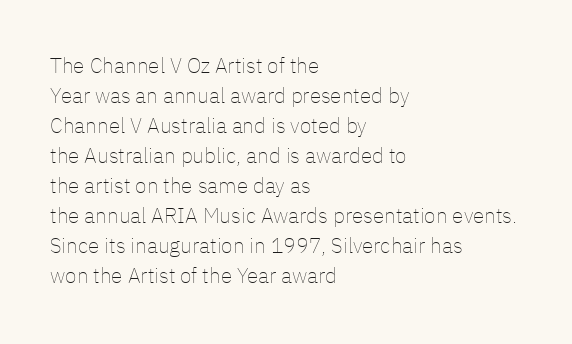
{"italic": "no", "bold": "no", "underline": "no", "align": "left", "line_spacing": "normal", "line_spacing_ratio": 1.43, "letter_spacing": "normal", "letter_spacing_em": 0.0, "glyph_px": 21}
